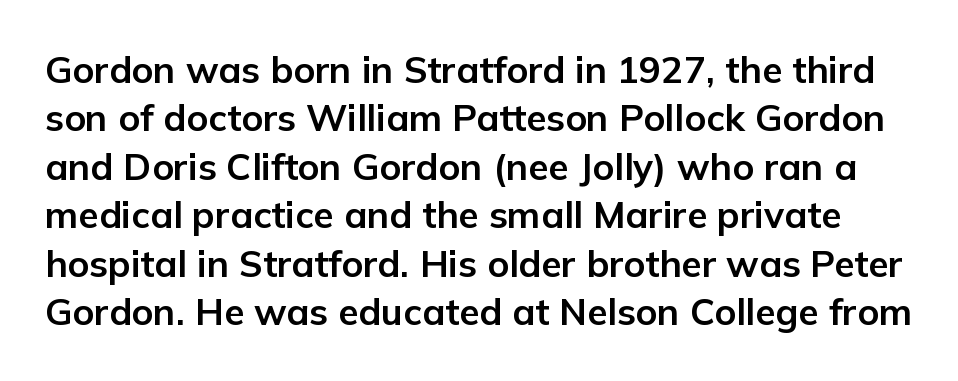
If you drew a line through each stem, it would be perfectly vertical. Rule under the text: the space is simply empty. What's the leading like? Ordinary, nothing unusual. Standard letterfit; no display-style spreading of the glyphs. Think of a printed novel: that variable character pitch is what you see here. A dark, heavy texture on the line: the type is bold.
